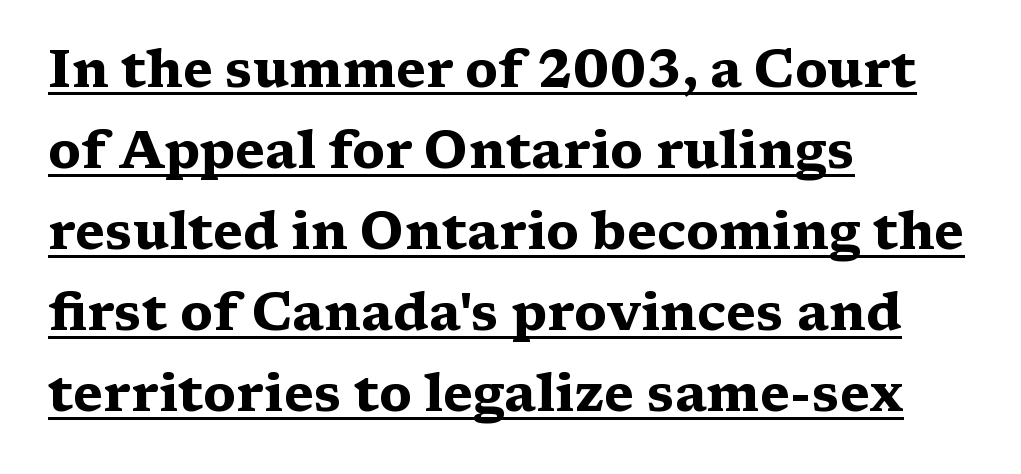
Nothing unusual about the tracking: characters are spaced as the font intends. The specimen reads as upright at a glance. Are there feet on the stems? There are — it's a serif. Each letter keeps its own natural width here, so spacing adapts to shape. Set as a true bold cut, around the 700 mark. A student would call this left alignment; a typographer would say flush left, rag right.
